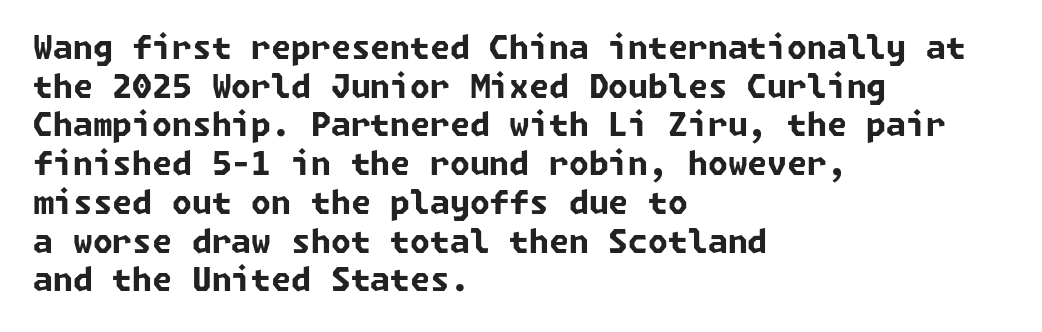
Examine the stroke ends and you'll find no serifs. Casual observation: everything's shoved over to the left. Thick stems and heavy bowls — unmistakably bold. A clean baseline with only descenders dipping below it.
